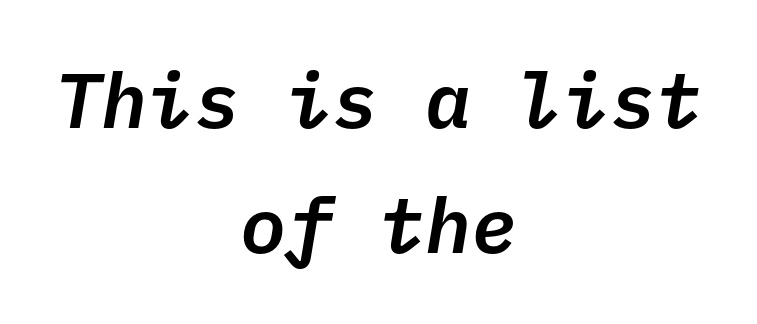
The image shows 77 px text type, italic (leaning right), monospaced; set centered, normal line spacing (1.62x), normal letter spacing, not underlined; low stroke contrast and a medium x-height.
